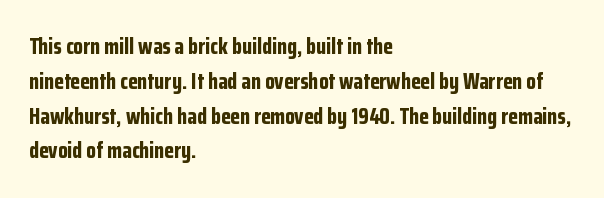
{"italic": "no", "bold": "yes", "underline": "no", "align": "left", "line_spacing": "normal", "line_spacing_ratio": 1.58, "letter_spacing": "normal", "letter_spacing_em": 0.0, "glyph_px": 22}
